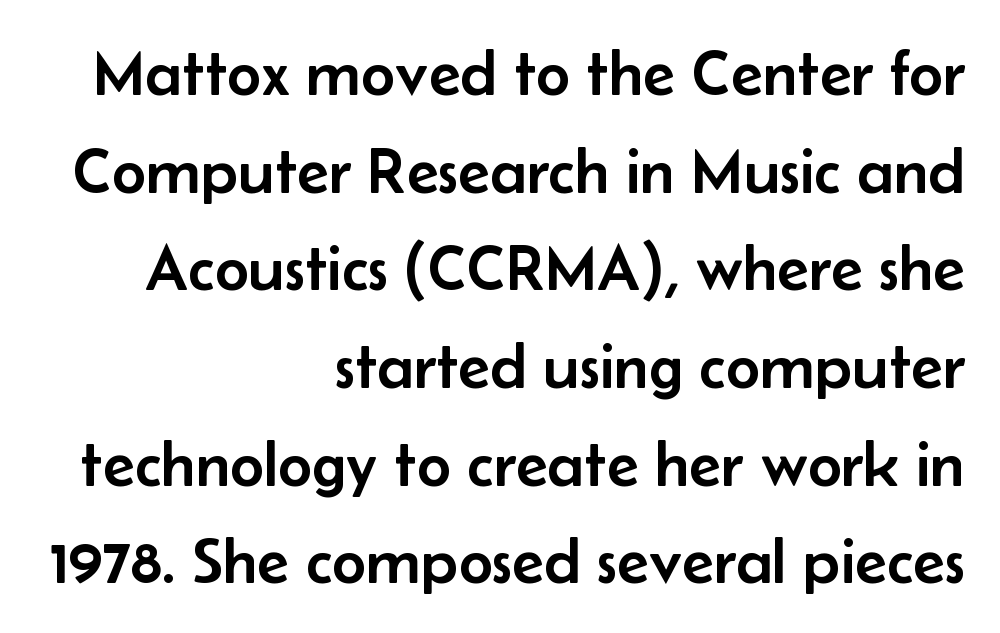
The image shows 66 px sans-serif type, upright; set right-aligned, normal line spacing (1.48x), normal letter spacing, not underlined; low stroke contrast and a small x-height.
